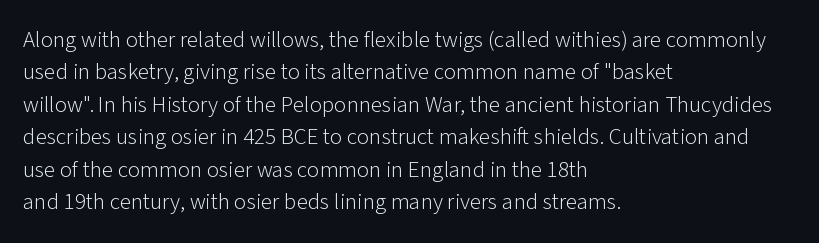
{"italic": "no", "bold": "no", "underline": "no", "align": "left", "line_spacing": "normal", "line_spacing_ratio": 1.41, "letter_spacing": "normal", "letter_spacing_em": 0.0, "glyph_px": 23}
